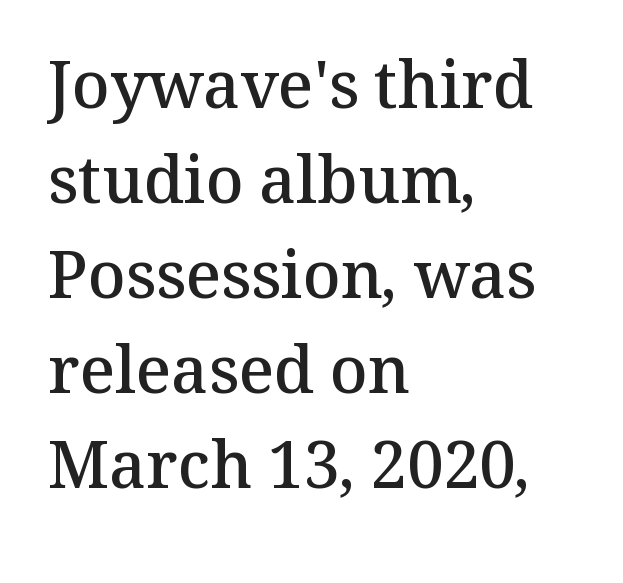
{"serif": "yes", "italic": "no", "bold": "semi", "weight": "semibold", "width": "normal", "stroke_contrast": "medium", "x_height": "medium", "monospaced": "no", "underline": "no", "align": "left", "line_spacing": "normal", "line_spacing_ratio": 1.46, "letter_spacing": "normal", "letter_spacing_em": 0.0, "glyph_px": 65}
